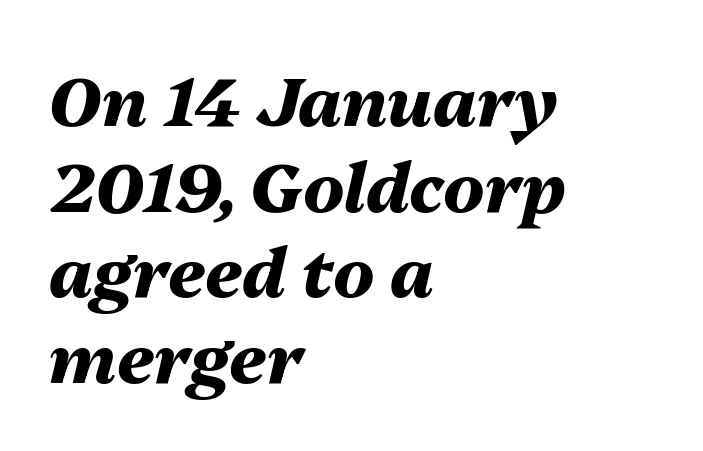
Has an underline been added? It has not. The strokes are fattened all the way to bold. When letters slant like this, we call the style italic. The vertical gap from one line to the next is medium. Which margin do the lines hug? The left one — the right edge is uneven.
